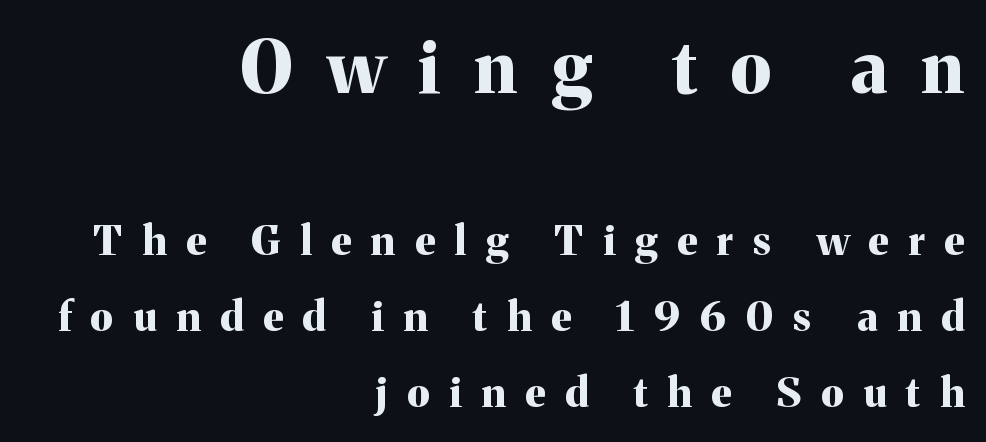
Do the letters lean? They stand straight. These lines are set flush right with a ragged left edge. Tracking value appears strongly positive — letters spread wide. Size contrast runs from large at the top to small at the bottom.
